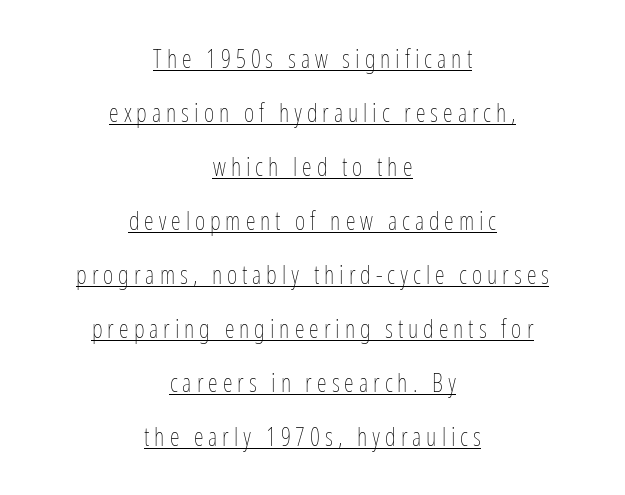
Q: Is the text bold? A: No.
Q: Is the text italic (slanted)? A: No, it is upright.
Q: Is the text underlined? A: Yes.
Q: How is the paragraph aligned? A: Centered.
Q: Is the spacing between letters normal or unusually wide? A: Unusually wide.
Q: Is the spacing between lines tight, normal or loose? A: Loose.
